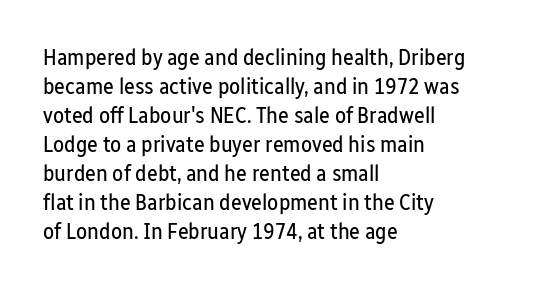
A typesetter would call this zero additional tracking. If you drew a line through each stem, it would be perfectly vertical. This block has exactly the height ordinary leading produces. Teacher's note: observe the even left margin — that is flush-left alignment. The area under the type is left untouched. This is not heavy type; no bold has been used.
